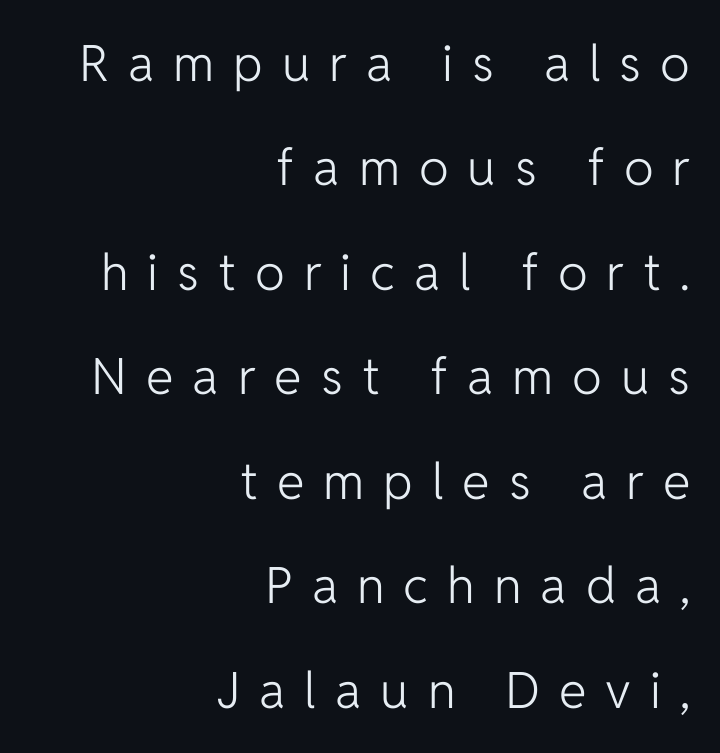
Letterform terminals end flat and unadorned throughout the passage. It's the straight-up-and-down kind of type. Nothing heavy about these letters — not bold at all. Looks like regular typesetting: each glyph gets only the width it needs.
